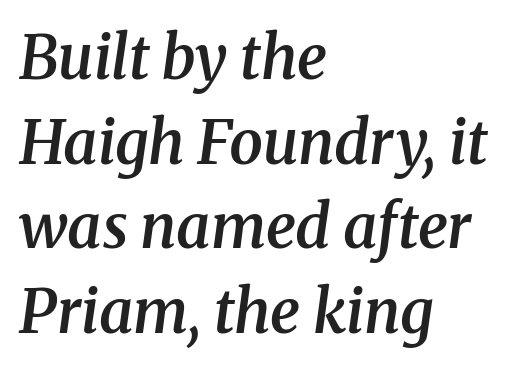
The image shows 60 px semibold serif type, italic (leaning right); set left-aligned, normal line spacing (1.41x), normal letter spacing, not underlined; medium stroke contrast and a medium x-height.
